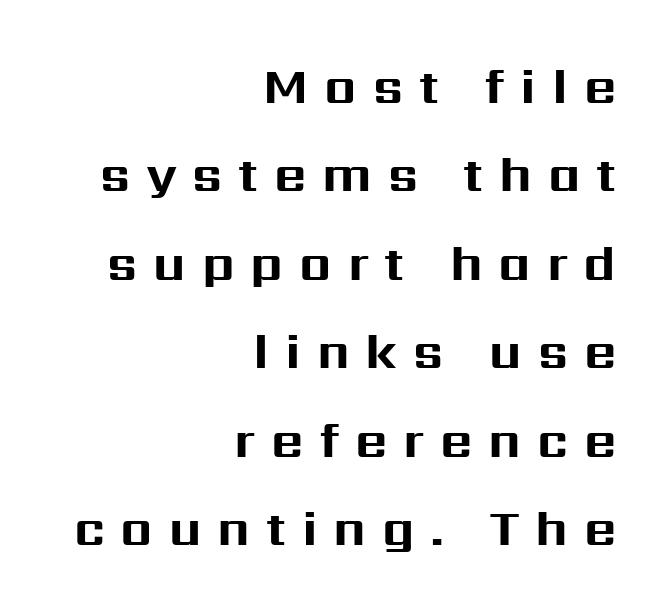
Q: Is the text bold? A: Yes.
Q: Is the text italic (slanted)? A: No, it is upright.
Q: Is the typeface a serif or a sans-serif typeface? A: Sans-serif.
Q: Is the text underlined? A: No.
Q: How is the paragraph aligned? A: Right-aligned.
Q: Is the spacing between letters normal or unusually wide? A: Unusually wide.
Q: Width (condensed, normal, or wide)? A: Normal.
Q: Stroke contrast? A: Medium.
Q: x-height? A: Medium.
Q: Monospaced? A: No.
